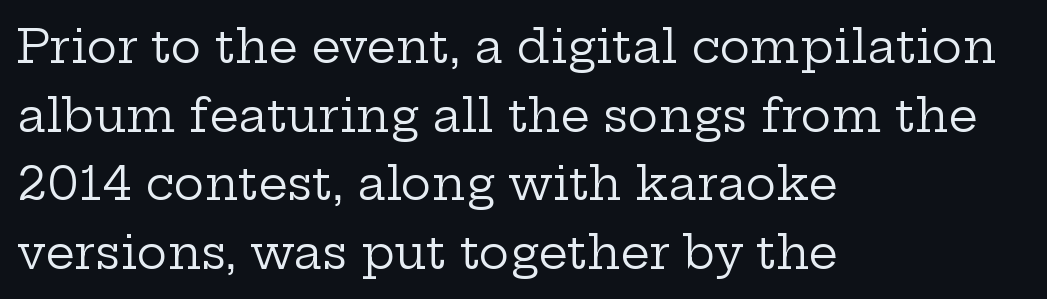
The image shows 46 px regular-weight, wide serif type, upright; set left-aligned, normal line spacing (1.49x), normal letter spacing, not underlined; low stroke contrast and a medium x-height.
